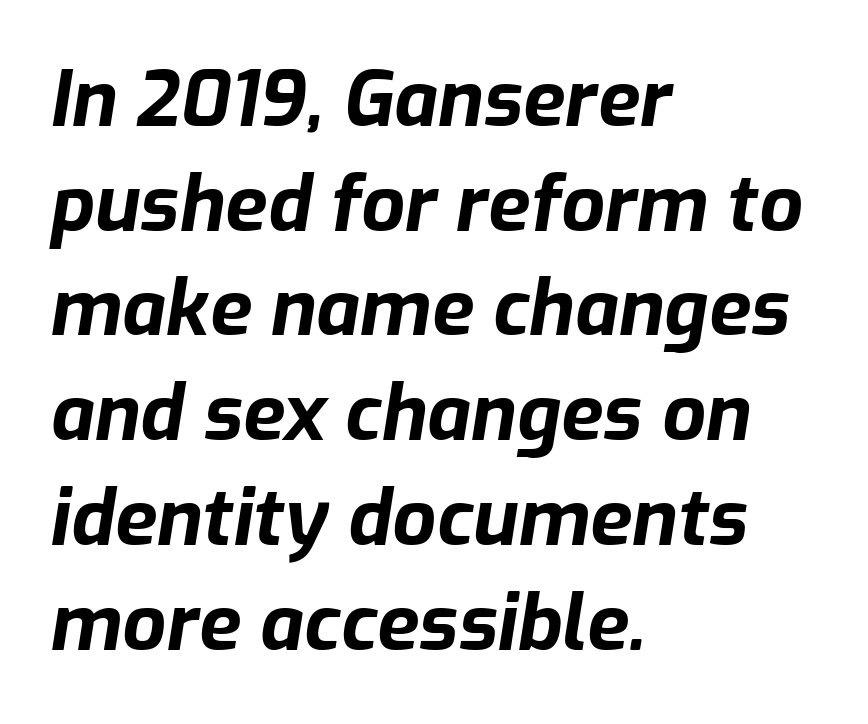
Q: Is the text bold? A: Yes.
Q: Is the text italic (slanted)? A: Yes, it leans right by about 9 degrees.
Q: Is the text underlined? A: No.
Q: How is the paragraph aligned? A: Left-aligned.
Q: Is the spacing between letters normal or unusually wide? A: Normal.
Q: Is the spacing between lines tight, normal or loose? A: Normal.
Q: Width (condensed, normal, or wide)? A: Normal.
Q: Stroke contrast? A: Low.
Q: x-height? A: Medium.
Q: Monospaced? A: No.
